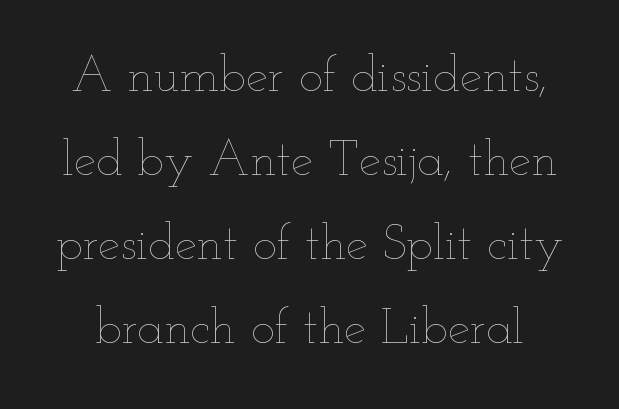
Do the characters align in a grid? No, the font is proportional. The type sits square on the baseline with zero lean. Counters stay open thanks to moderate or lighter strokes. In terms of leading, this rendering sits right in the middle. Does extra space separate the letters? No, they use regular spacing. Has an underline been added? It has not.
